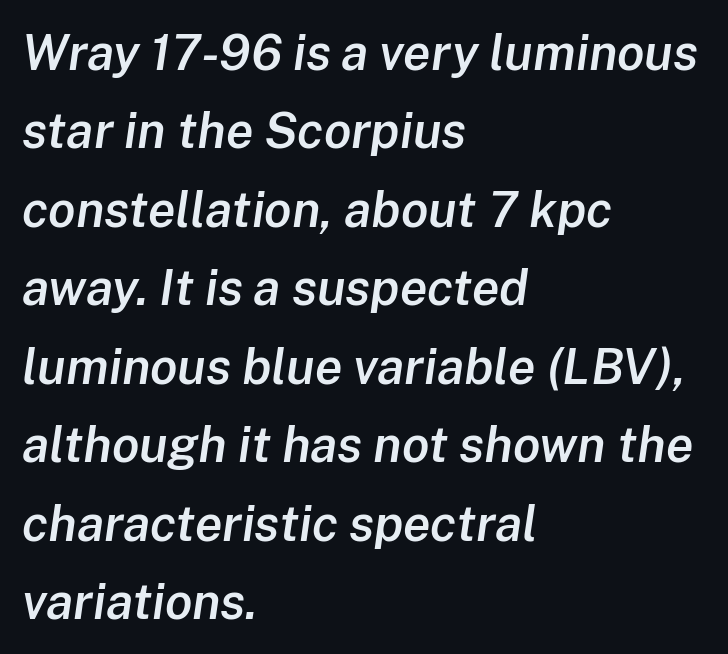
{"italic": "yes", "lean": "right", "slant_degrees": 8, "bold": "semi", "weight": "semibold", "width": "normal", "stroke_contrast": "low", "x_height": "medium", "monospaced": "no", "underline": "no", "align": "left", "line_spacing": "normal", "line_spacing_ratio": 1.57, "letter_spacing": "normal", "letter_spacing_em": 0.0, "glyph_px": 50}
